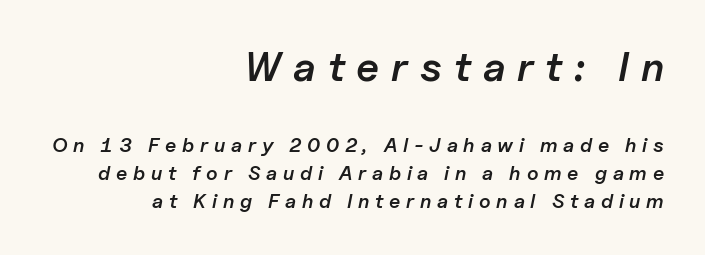
Q: Is the text bold? A: Semi-bold.
Q: Is the text italic (slanted)? A: Yes, it leans right by about 11 degrees.
Q: Is the text underlined? A: No.
Q: How is the paragraph aligned? A: Right-aligned.
Q: Is the spacing between letters normal or unusually wide? A: Unusually wide.
Q: Is the spacing between lines tight, normal or loose? A: Normal.
Q: Which block of text is set in a larger size, the first (top) or the second (bottom)? A: The first (top) one.
Q: Width (condensed, normal, or wide)? A: Normal.
Q: Stroke contrast? A: Low.
Q: x-height? A: Medium.
Q: Monospaced? A: No.
